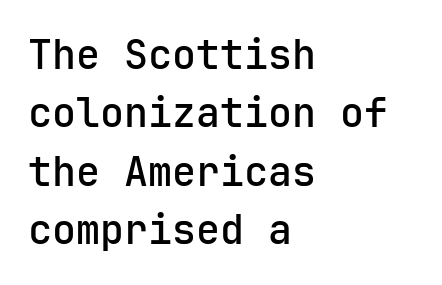
Caption: standard tracking, unaltered. Horizontal alignment here is leftward, the default for most running prose. The passage shown stacks its lines at a standard gap. The space beneath each line is pristine and unruled.
